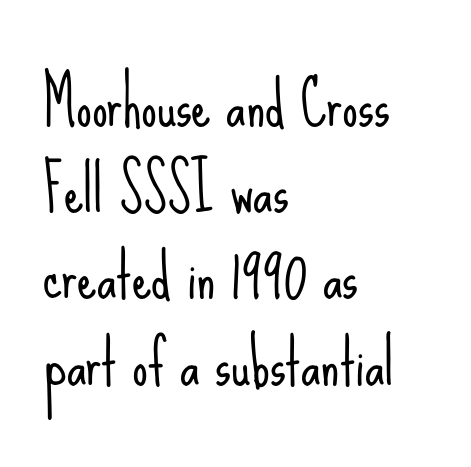
The gap between lines stays unmarked. Interline gaps are of average width in this sample. Here the glyphs are tracked normally, forming tight word shapes. Left-aligned paragraph, ragged on the right.
